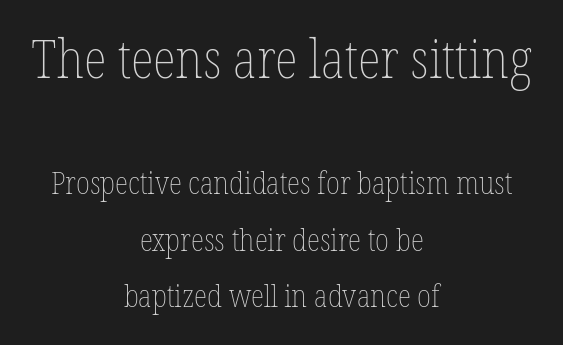
Stroke thickness stays within the range of a standard reading face or lighter. Each line is balanced around a shared central axis. Large over small — that's the arrangement of the two blocks here. The words here are not underlined.
